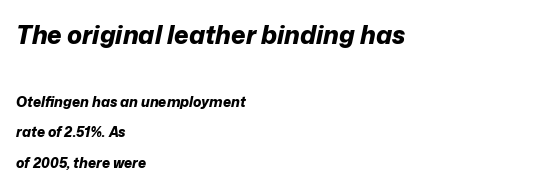
Q: Is the text bold? A: Yes.
Q: Is the text italic (slanted)? A: Yes, it leans right by about 12 degrees.
Q: Is the text underlined? A: No.
Q: How is the paragraph aligned? A: Left-aligned.
Q: Is the spacing between letters normal or unusually wide? A: Normal.
Q: Is the spacing between lines tight, normal or loose? A: Loose.
Q: Which block of text is set in a larger size, the first (top) or the second (bottom)? A: The first (top) one.
